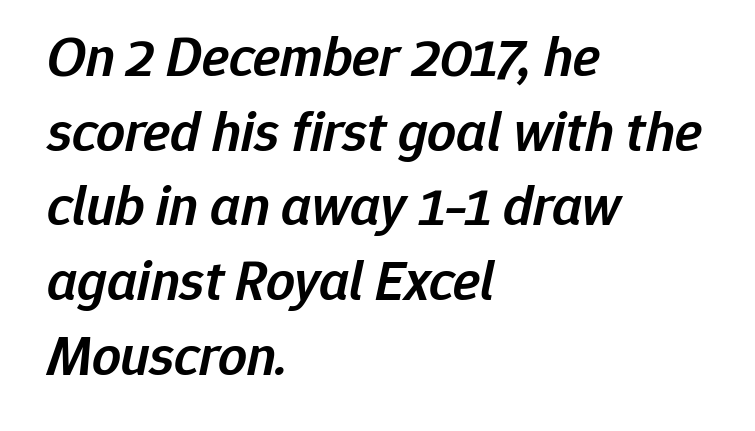
The image shows 57 px semibold type, italic (leaning right); set left-aligned, normal line spacing (1.31x), normal letter spacing, not underlined; low stroke contrast and a medium x-height.
